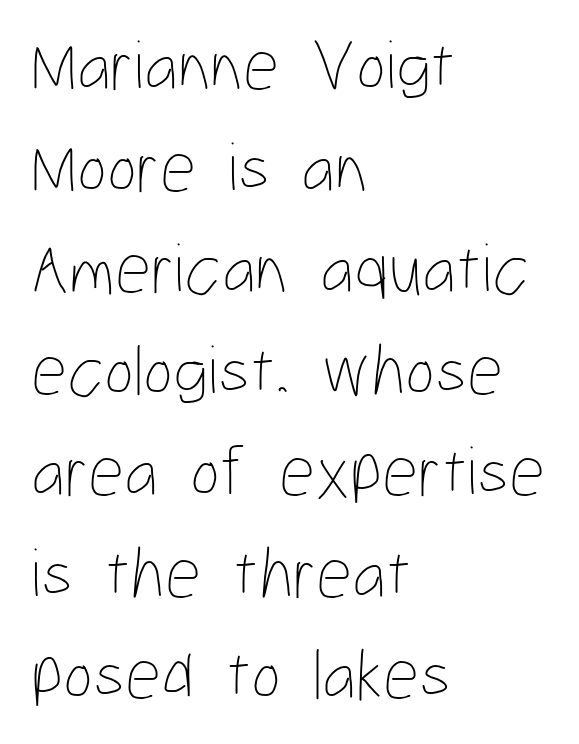
{"italic": "no", "bold": "no", "weight": "thin", "width": "condensed", "stroke_contrast": "low", "x_height": "medium", "monospaced": "no", "underline": "no", "align": "left", "line_spacing": "normal", "line_spacing_ratio": 1.43, "letter_spacing": "normal", "letter_spacing_em": 0.0, "glyph_px": 71}
